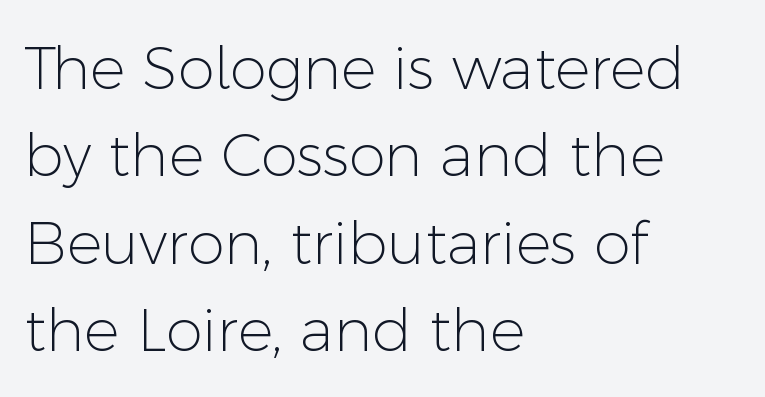
Q: Is the text bold? A: No.
Q: Is the text italic (slanted)? A: No, it is upright.
Q: Is the typeface a serif or a sans-serif typeface? A: Sans-serif.
Q: Is the text underlined? A: No.
Q: How is the paragraph aligned? A: Left-aligned.
Q: Is the spacing between letters normal or unusually wide? A: Normal.
Q: Is the spacing between lines tight, normal or loose? A: Normal.
Q: Width (condensed, normal, or wide)? A: Normal.
Q: Stroke contrast? A: Low.
Q: x-height? A: Medium.
Q: Monospaced? A: No.
